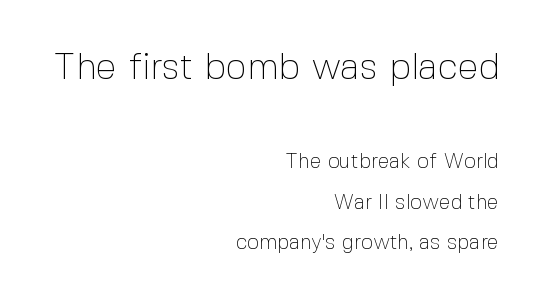
The image shows 37 px thin sans-serif type, upright; set right-aligned, loose line spacing (1.93x), normal letter spacing, not underlined; the first (top) block is 1.76x larger; a medium x-height.
